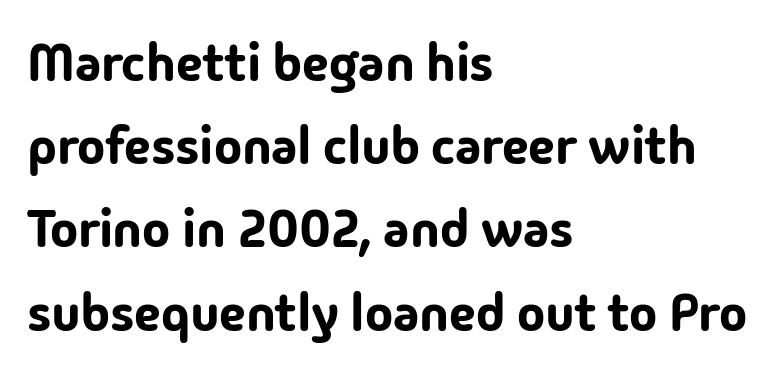
The image shows 53 px sans-serif type, upright; set left-aligned, normal line spacing (1.57x), normal letter spacing, not underlined; low stroke contrast and a medium x-height.
